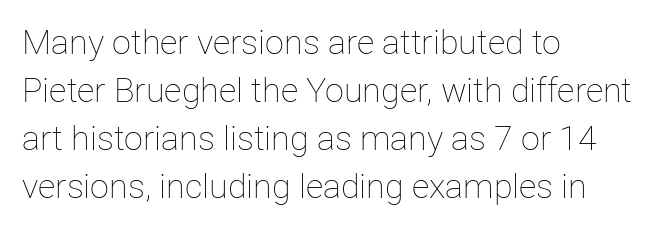
Q: Is the text bold? A: No.
Q: Is the text italic (slanted)? A: No, it is upright.
Q: Is the text underlined? A: No.
Q: How is the paragraph aligned? A: Left-aligned.
Q: Is the spacing between letters normal or unusually wide? A: Normal.
Q: Is the spacing between lines tight, normal or loose? A: Normal.
Q: Width (condensed, normal, or wide)? A: Normal.
Q: Stroke contrast? A: Low.
Q: x-height? A: Medium.
Q: Monospaced? A: No.
